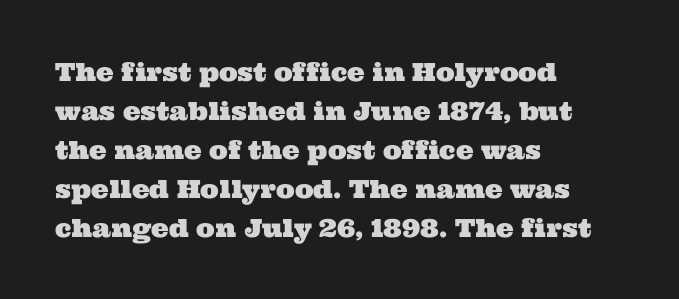
Nothing unusual about the tracking: characters are spaced as the font intends. The leading is moderate, giving the passage an even texture. Letters rest on an invisible, unmarked baseline. Leftover space on each line is placed entirely after the last word.
